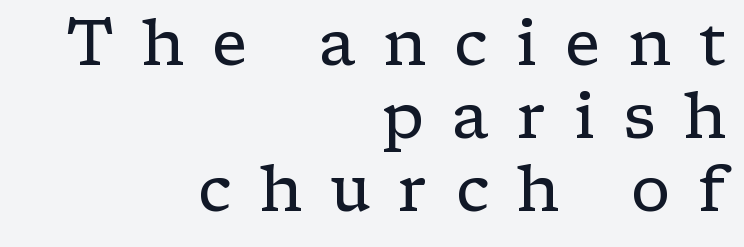
The image shows 63 px regular-weight, wide serif type, upright; set right-aligned, line spacing 1.16x, unusually wide letter spacing (+0.44 em), not underlined; low stroke contrast and a medium x-height.
